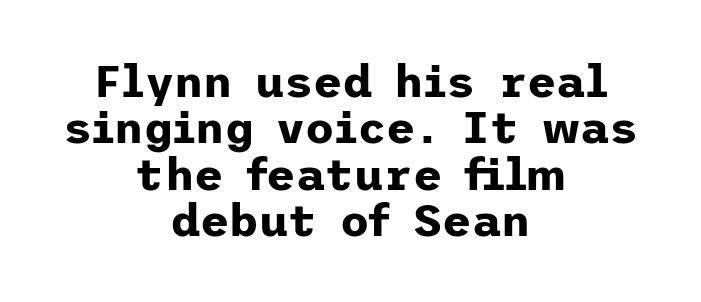
The space directly below the letters is spotless. The lettering stays uniformly vertical, giving the passage a roman look. Very little white space separates one row of letters from the next. Typographically, this falls in the sans-serif category.
